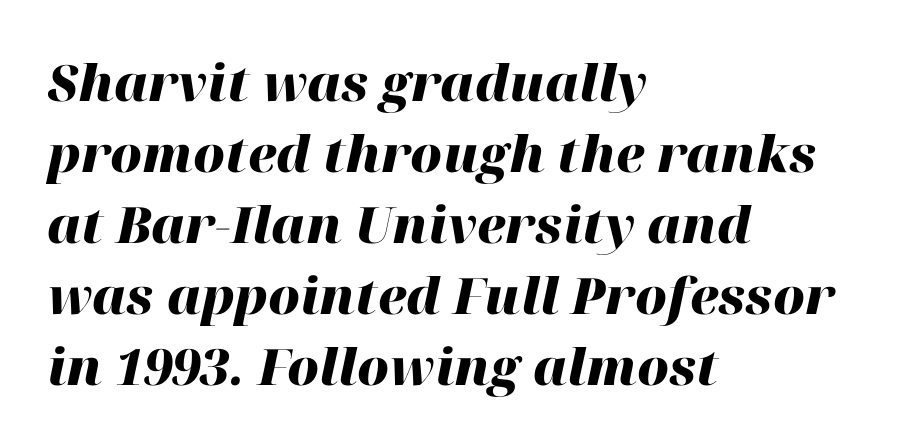
The image shows 50 px heavy type, italic (leaning right); set left-aligned, normal line spacing (1.42x), normal letter spacing, not underlined; high stroke contrast and a medium x-height.
